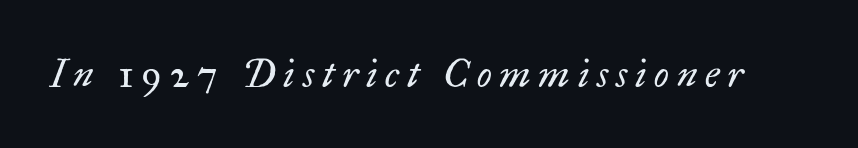
{"serif": "yes", "italic": "yes", "lean": "right", "slant_degrees": 17, "bold": "no", "weight": "regular", "width": "normal", "stroke_contrast": "low", "x_height": "small", "monospaced": "no", "underline": "no", "letter_spacing": "wide", "letter_spacing_em": 0.2, "glyph_px": 39}
